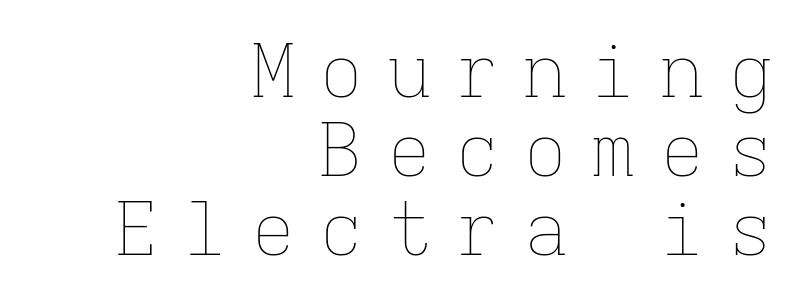
Is the type heavy? It reads as light-to-regular instead. Characters follow at a spacing far wider than the type designer built in. Quick note: underline off. Every character sits straight up, as roman type does. A typesetter would call this leading minimal, almost set solid.
